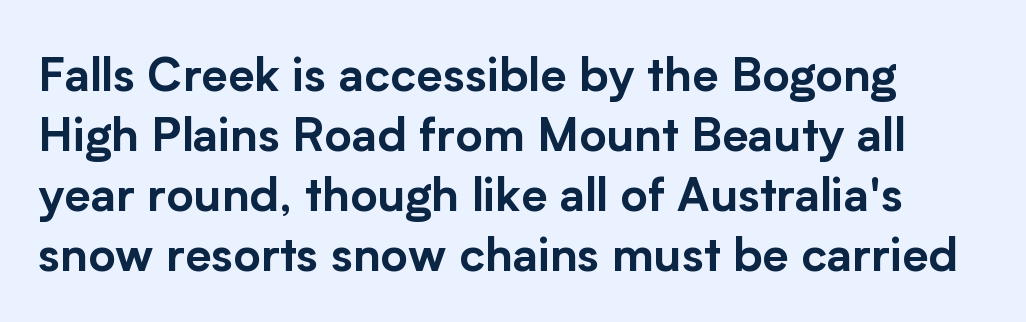
The rows are spaced the way most documents space them. Are there feet on the stems? There aren't — it's a sans. Glyph-to-glyph distance matches everyday printed text. Here the designer chose a conventional face with non-uniform glyph widths.
